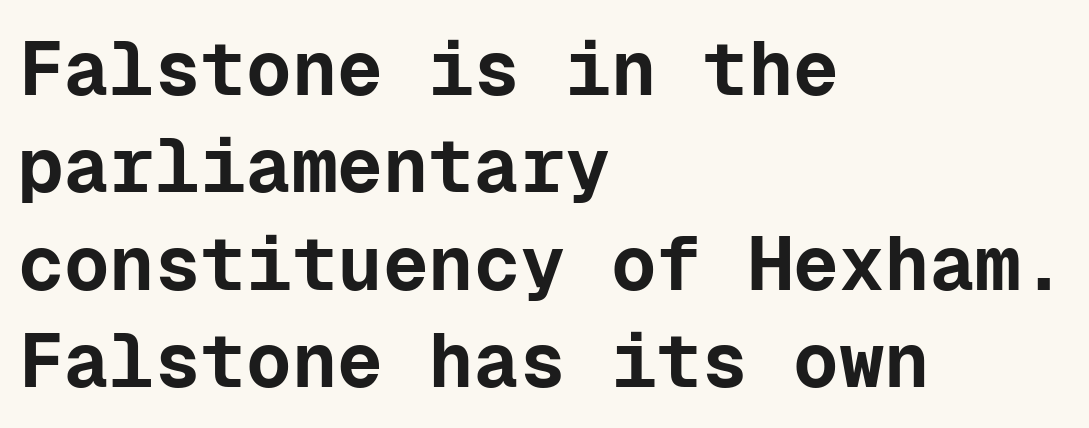
Q: Is the text bold? A: Yes.
Q: Is the text italic (slanted)? A: No, it is upright.
Q: Is the typeface a serif or a sans-serif typeface? A: Sans-serif.
Q: Is the text underlined? A: No.
Q: How is the paragraph aligned? A: Left-aligned.
Q: Is the spacing between letters normal or unusually wide? A: Normal.
Q: Is the spacing between lines tight, normal or loose? A: Normal.
Q: Width (condensed, normal, or wide)? A: Normal.
Q: Stroke contrast? A: Low.
Q: x-height? A: Medium.
Q: Monospaced? A: Yes.
